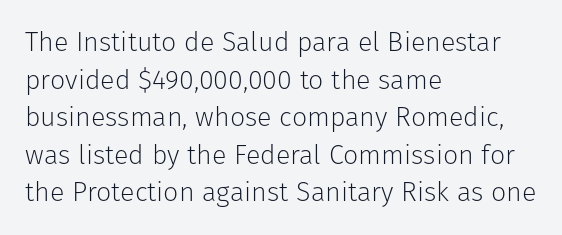
{"italic": "no", "bold": "no", "underline": "no", "align": "left", "line_spacing": "normal", "line_spacing_ratio": 1.39, "letter_spacing": "normal", "letter_spacing_em": 0.0, "glyph_px": 27}
